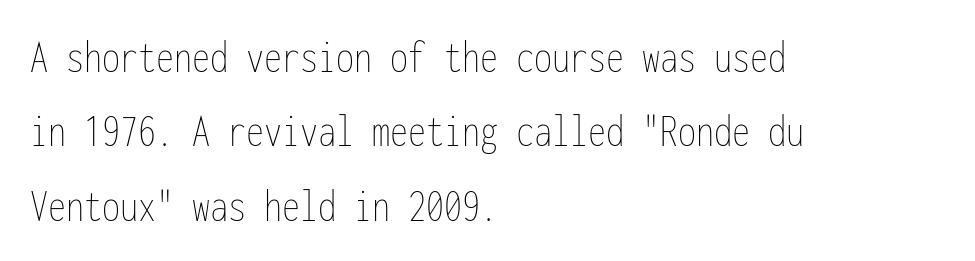
The image shows 48 px thin, condensed type, upright, monospaced; set left-aligned, normal line spacing (1.55x), normal letter spacing, not underlined; low stroke contrast and a medium x-height.
